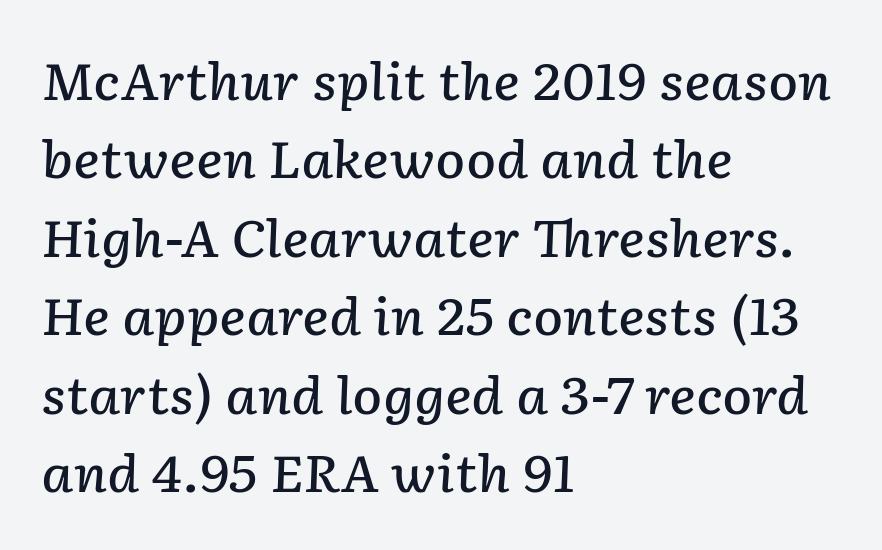
The image shows 50 px semibold type, italic (leaning right); set left-aligned, normal line spacing (1.57x), normal letter spacing, not underlined; low stroke contrast and a medium x-height.
